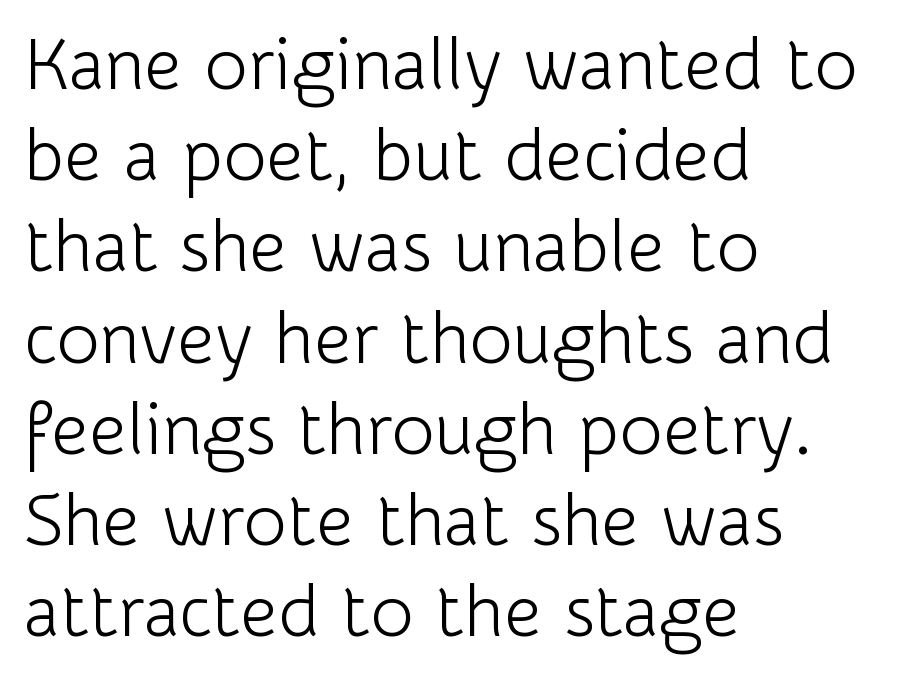
{"serif": "no", "italic": "no", "bold": "no", "weight": "light", "width": "normal", "stroke_contrast": "low", "x_height": "medium", "monospaced": "no", "underline": "no", "align": "left", "line_spacing": "normal", "line_spacing_ratio": 1.25, "letter_spacing": "normal", "letter_spacing_em": 0.0, "glyph_px": 73}
